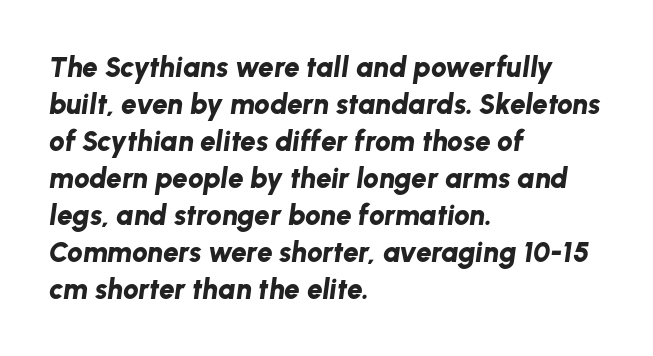
The image shows 28 px bold type, italic (leaning right); set left-aligned, normal line spacing (1.32x), normal letter spacing, not underlined; low stroke contrast and a medium x-height.
